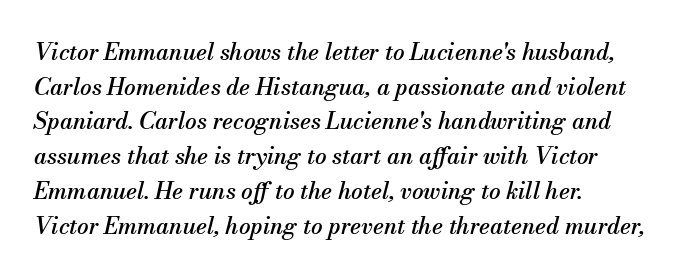
{"italic": "yes", "lean": "right", "slant_degrees": 13, "underline": "no", "align": "left", "line_spacing": "normal", "line_spacing_ratio": 1.51, "letter_spacing": "normal", "letter_spacing_em": 0.0, "glyph_px": 23}
